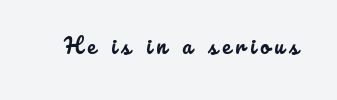
The image shows 21 px text type; set unusually wide letter spacing (+0.24 em), not underlined.
